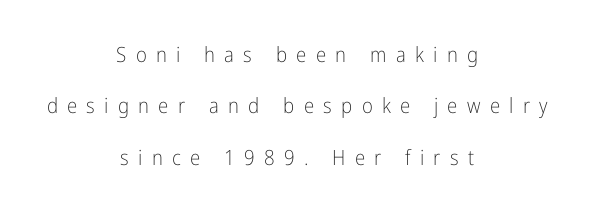
{"italic": "no", "bold": "no", "underline": "no", "align": "center", "line_spacing": "loose", "line_spacing_ratio": 2.45, "letter_spacing": "wide", "letter_spacing_em": 0.44, "glyph_px": 21}
